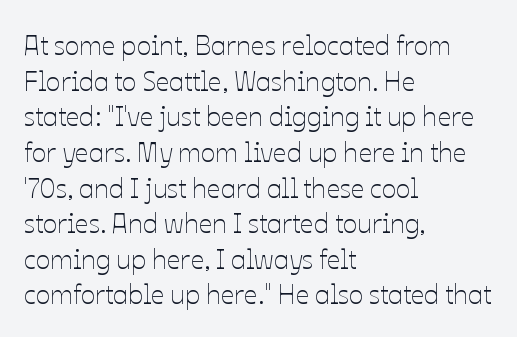
{"italic": "no", "bold": "no", "underline": "no", "align": "left", "line_spacing": "normal", "line_spacing_ratio": 1.32, "letter_spacing": "normal", "letter_spacing_em": 0.0, "glyph_px": 27}
